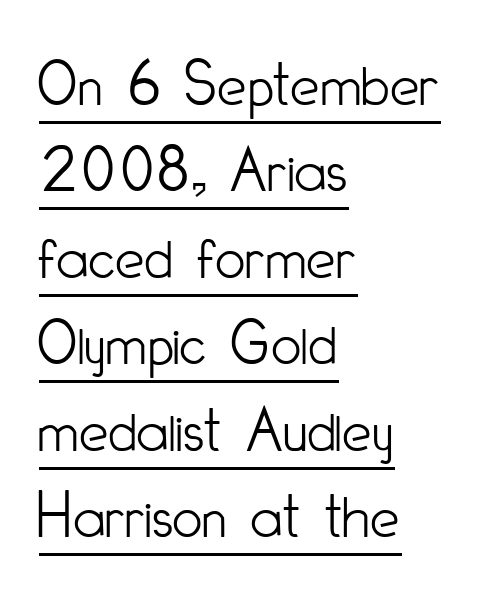
{"serif": "no", "italic": "no", "bold": "no", "weight": "light", "width": "condensed", "stroke_contrast": "low", "x_height": "small", "monospaced": "no", "underline": "yes", "align": "left", "line_spacing": "normal", "line_spacing_ratio": 1.31, "letter_spacing": "normal", "letter_spacing_em": 0.0, "glyph_px": 66}
